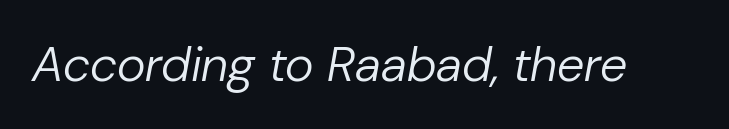
These lines keep a tight, regular rhythm from letter to letter. Stem width sits at or under what a default text font uses. The lettering tilts uniformly, giving the passage an italic look. Glance below the letters and you will spot only blank space. Each letter keeps its own natural width here, so spacing adapts to shape.
